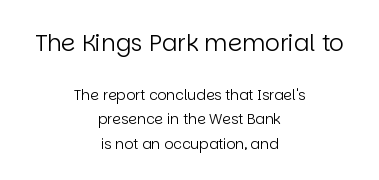
{"italic": "no", "bold": "no", "underline": "no", "align": "center", "line_spacing_ratio": 1.75, "letter_spacing": "normal", "letter_spacing_em": 0.0, "larger_block": "first", "size_ratio": 1.64, "glyph_px": 23}
